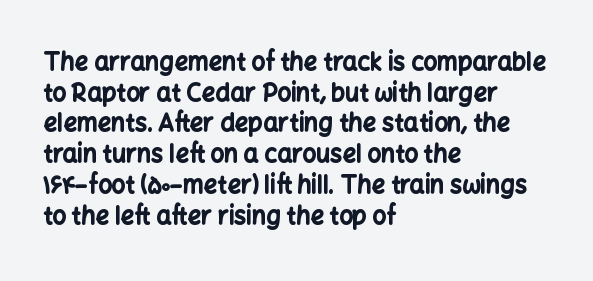
Summary of weight: heavy, a full bold. Tracking value appears to be zero — textbook default spacing. No italicization has been applied; the sample stays upright. The words here are not underlined. A normal amount of white space separates one row of letters from the next.
